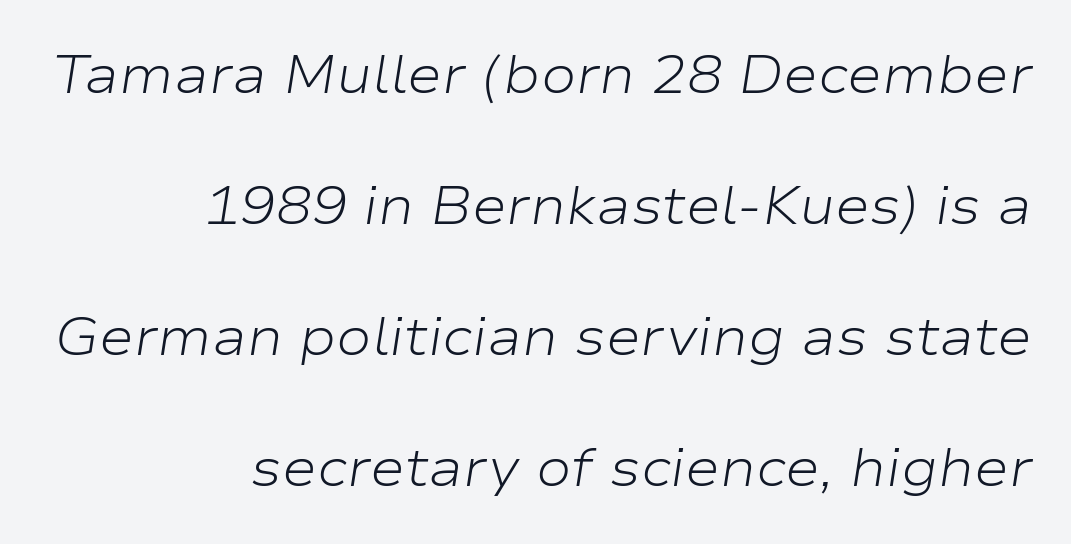
Q: Is the text bold? A: No.
Q: Is the text italic (slanted)? A: Yes, it leans right by about 9 degrees.
Q: Is the text underlined? A: No.
Q: How is the paragraph aligned? A: Right-aligned.
Q: Is the spacing between letters normal or unusually wide? A: Normal.
Q: Is the spacing between lines tight, normal or loose? A: Loose.
Q: Width (condensed, normal, or wide)? A: Wide.
Q: Stroke contrast? A: Low.
Q: x-height? A: Medium.
Q: Monospaced? A: No.
